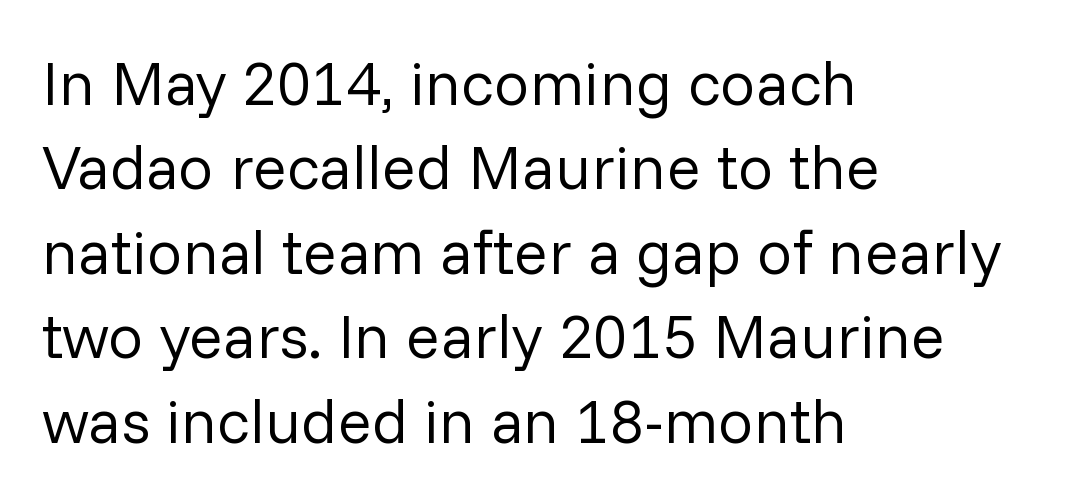
Q: Is the text bold? A: No.
Q: Is the text italic (slanted)? A: No, it is upright.
Q: Is the typeface a serif or a sans-serif typeface? A: Sans-serif.
Q: Is the text underlined? A: No.
Q: How is the paragraph aligned? A: Left-aligned.
Q: Is the spacing between letters normal or unusually wide? A: Normal.
Q: Is the spacing between lines tight, normal or loose? A: Normal.
Q: Width (condensed, normal, or wide)? A: Normal.
Q: Stroke contrast? A: Low.
Q: x-height? A: Medium.
Q: Monospaced? A: No.
